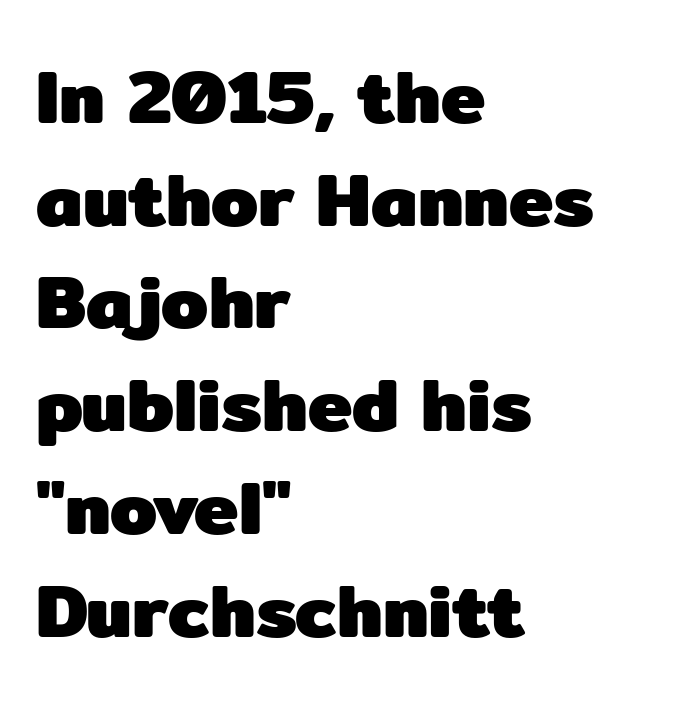
{"serif": "no", "italic": "no", "bold": "yes", "weight": "heavy", "width": "normal", "stroke_contrast": "low", "x_height": "medium", "monospaced": "no", "underline": "no", "align": "left", "line_spacing": "normal", "line_spacing_ratio": 1.37, "letter_spacing": "normal", "letter_spacing_em": 0.0, "glyph_px": 75}
